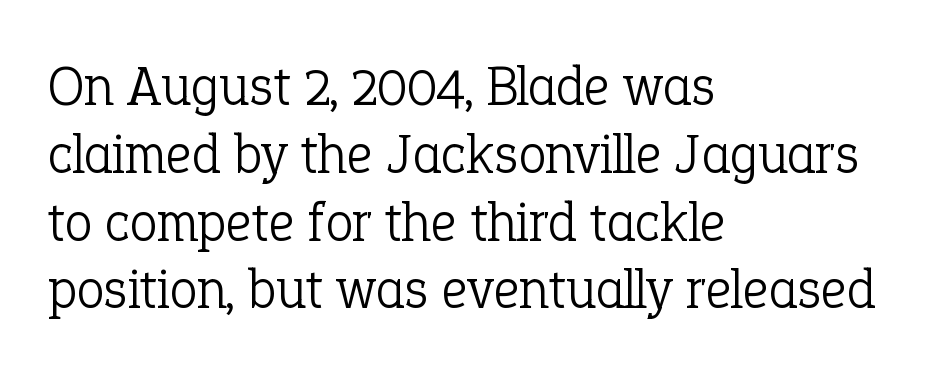
The image shows 56 px light serif type, upright; set left-aligned, line spacing 1.21x, normal letter spacing, not underlined; low stroke contrast and a medium x-height.
